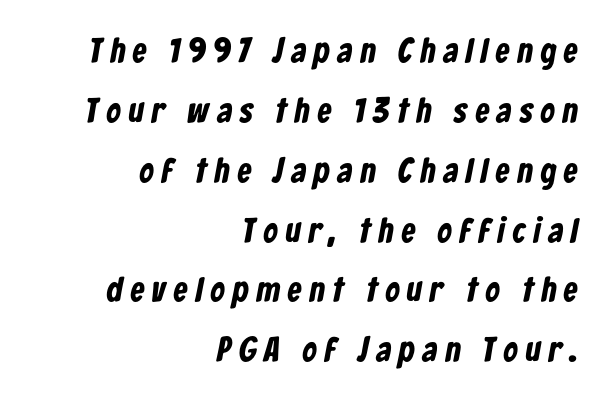
Q: Is the text bold? A: Yes.
Q: Is the typeface a serif or a sans-serif typeface? A: Sans-serif.
Q: Is the text underlined? A: No.
Q: How is the paragraph aligned? A: Right-aligned.
Q: Is the spacing between letters normal or unusually wide? A: Unusually wide.
Q: Width (condensed, normal, or wide)? A: Condensed.
Q: Stroke contrast? A: Low.
Q: x-height? A: Medium.
Q: Monospaced? A: No.
